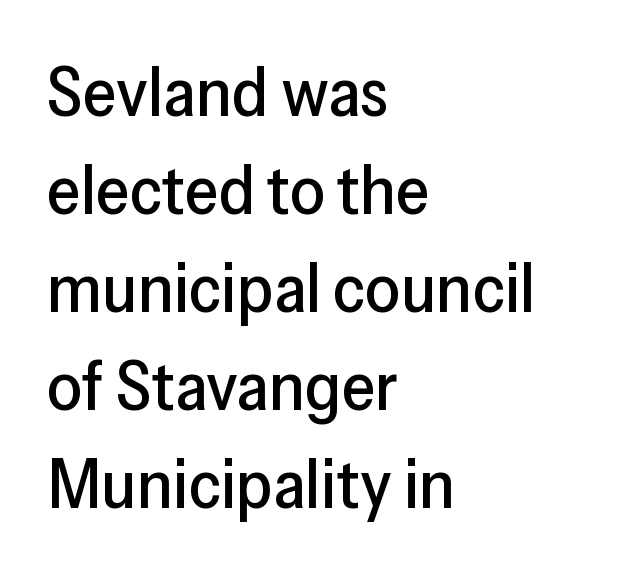
The face used here is proportionally spaced, like ordinary book or web type. Honestly, there is no underline to notice here at all. Line spacing here is normal. Does extra space separate the letters? No, they use regular spacing.
